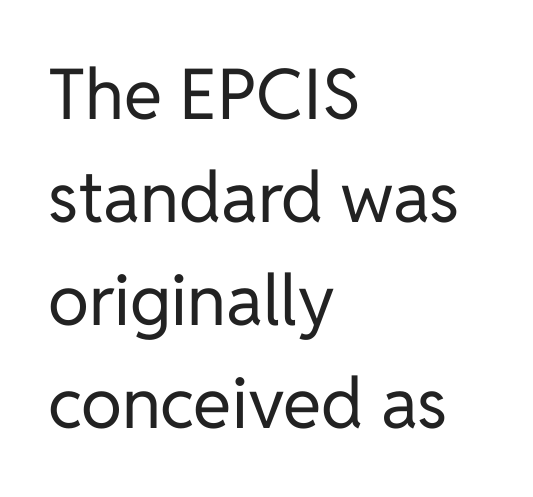
Q: Is the text bold? A: No.
Q: Is the text italic (slanted)? A: No, it is upright.
Q: Is the typeface a serif or a sans-serif typeface? A: Sans-serif.
Q: Is the text underlined? A: No.
Q: How is the paragraph aligned? A: Left-aligned.
Q: Is the spacing between letters normal or unusually wide? A: Normal.
Q: Is the spacing between lines tight, normal or loose? A: Normal.
Q: Width (condensed, normal, or wide)? A: Normal.
Q: Stroke contrast? A: Low.
Q: x-height? A: Medium.
Q: Monospaced? A: No.
